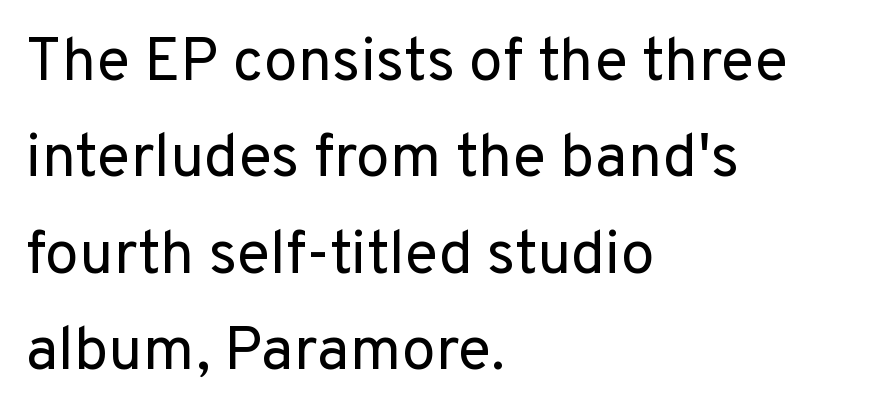
{"serif": "no", "italic": "no", "bold": "no", "weight": "regular", "width": "normal", "stroke_contrast": "low", "x_height": "medium", "monospaced": "no", "underline": "no", "align": "left", "line_spacing": "normal", "line_spacing_ratio": 1.58, "letter_spacing": "normal", "letter_spacing_em": 0.0, "glyph_px": 61}
